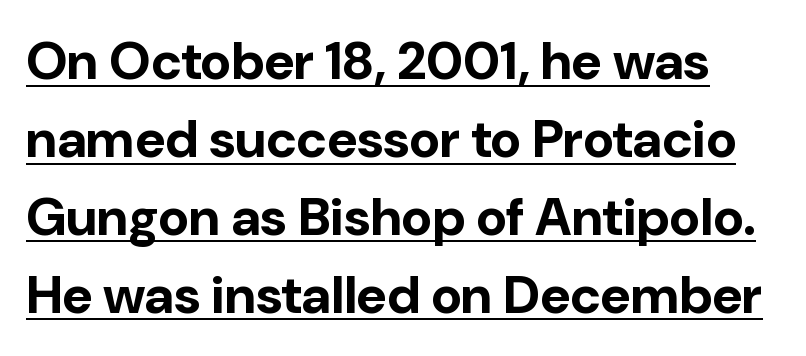
Q: Is the text bold? A: Yes.
Q: Is the text italic (slanted)? A: No, it is upright.
Q: Is the typeface a serif or a sans-serif typeface? A: Sans-serif.
Q: Is the text underlined? A: Yes.
Q: Is the spacing between letters normal or unusually wide? A: Normal.
Q: Is the spacing between lines tight, normal or loose? A: Normal.
Q: Width (condensed, normal, or wide)? A: Normal.
Q: Stroke contrast? A: Low.
Q: x-height? A: Medium.
Q: Monospaced? A: No.
